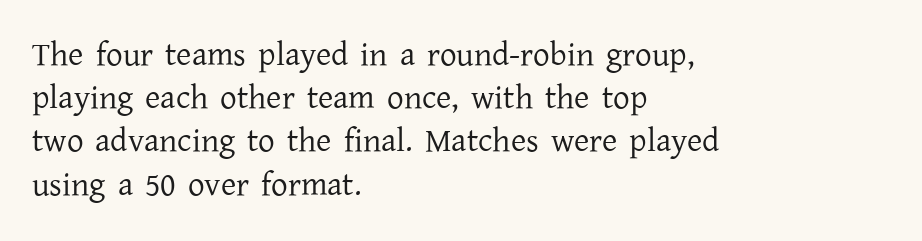
The image shows 33 px regular-weight serif type, upright; set left-aligned, normal line spacing (1.31x), normal letter spacing, not underlined; low stroke contrast and a medium x-height.
